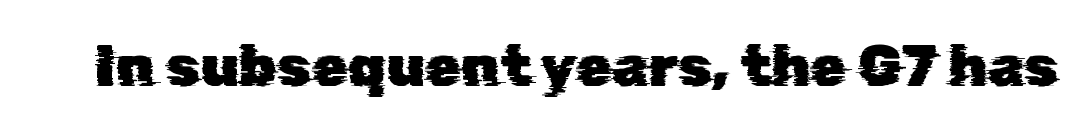
The rendering shows plain stroke endings on the letterforms — a sans-serif design. Any mark beneath the type? The region is blank. Tracking here is standard; glyphs follow each other at the usual distance. Here the designer chose a conventional face with non-uniform glyph widths.
